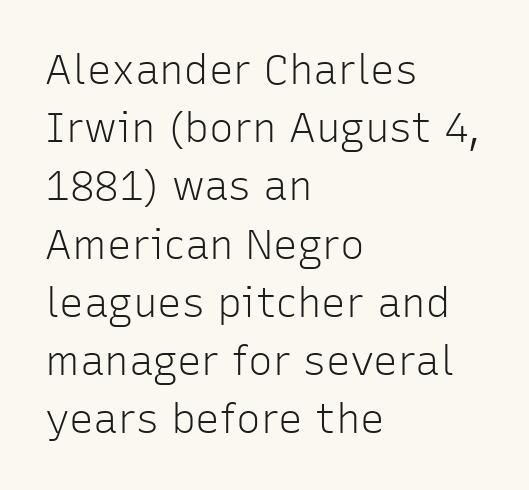
The image shows 41 px light sans-serif type, upright; set left-aligned, normal line spacing (1.42x), normal letter spacing, not underlined; low stroke contrast and a medium x-height.
